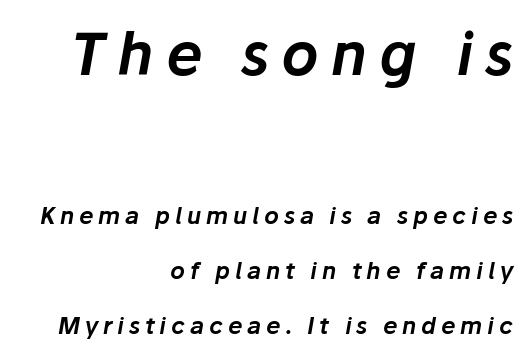
{"italic": "yes", "lean": "right", "slant_degrees": 10, "width": "normal", "stroke_contrast": "low", "x_height": "medium", "monospaced": "no", "underline": "no", "align": "right", "line_spacing": "loose", "line_spacing_ratio": 2.38, "letter_spacing": "wide", "letter_spacing_em": 0.21, "larger_block": "first", "size_ratio": 2.52, "glyph_px": 58}
